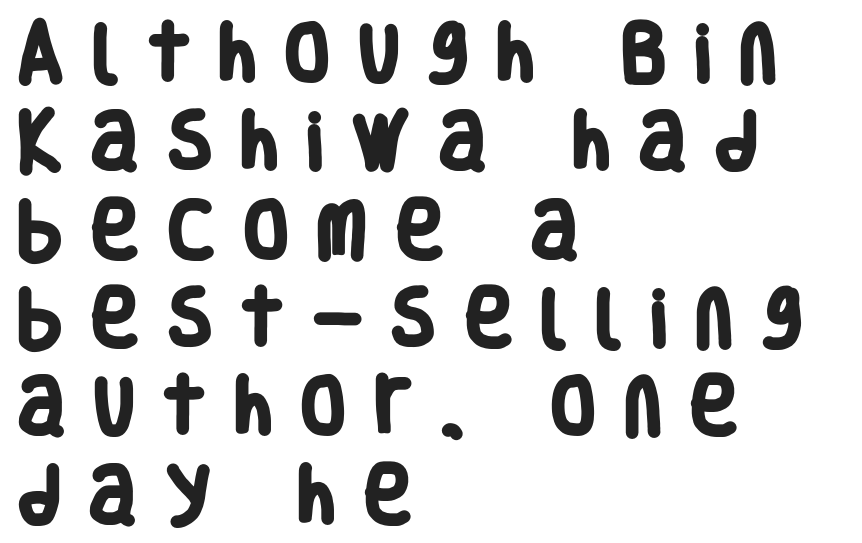
This is sans-serif lettering, the kind often seen on screens and signage. Rule under the text: the space is simply empty. Every row of glyphs begins at an identical x-position on the left. Quick note: interline space is typical.
